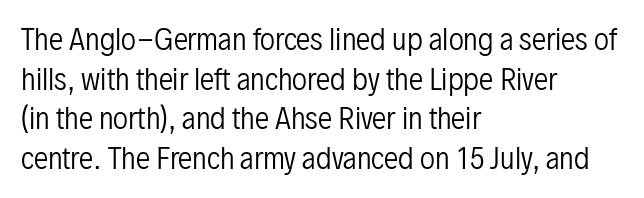
{"serif": "no", "italic": "no", "bold": "no", "weight": "regular", "width": "condensed", "stroke_contrast": "low", "x_height": "medium", "monospaced": "no", "underline": "no", "align": "left", "line_spacing": "normal", "line_spacing_ratio": 1.37, "letter_spacing": "normal", "letter_spacing_em": 0.0, "glyph_px": 29}
